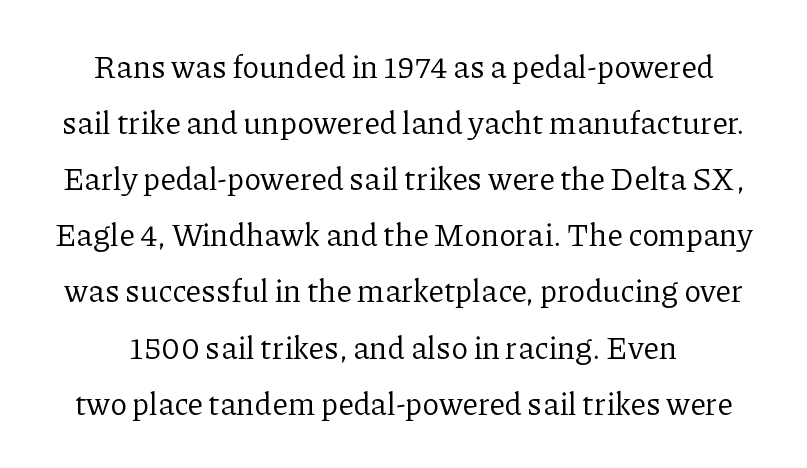
Varying glyph widths throughout — classic text-font behaviour. The font is comparable to plain body text, perhaps lighter. Designer's note — italics off, roman on. The letters carry serifs — small finishing strokes at the ends of their stems. Observe the ordinary spacing: letters are neighbours, not strangers.
